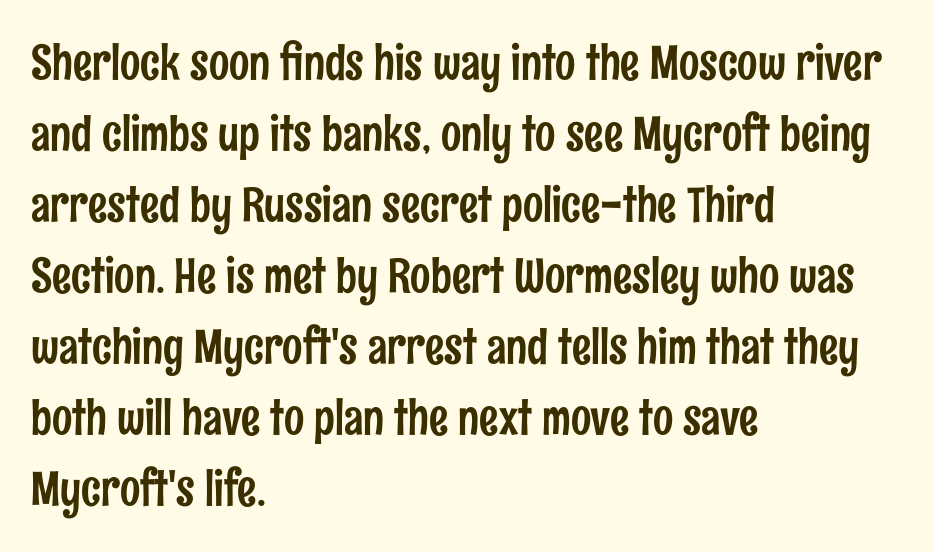
Q: Is the text italic (slanted)? A: No, it is upright.
Q: Is the typeface a serif or a sans-serif typeface? A: Sans-serif.
Q: Is the text underlined? A: No.
Q: How is the paragraph aligned? A: Left-aligned.
Q: Is the spacing between letters normal or unusually wide? A: Normal.
Q: Is the spacing between lines tight, normal or loose? A: Normal.
Q: Width (condensed, normal, or wide)? A: Condensed.
Q: Stroke contrast? A: Low.
Q: x-height? A: Medium.
Q: Monospaced? A: No.
